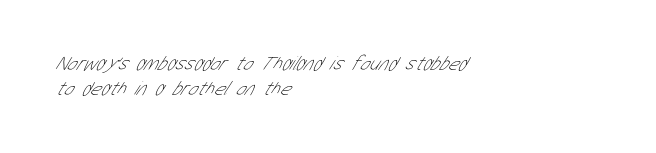
{"bold": "no", "underline": "no", "align": "left", "line_spacing": "normal", "line_spacing_ratio": 1.25, "letter_spacing": "normal", "letter_spacing_em": 0.0, "glyph_px": 20}
